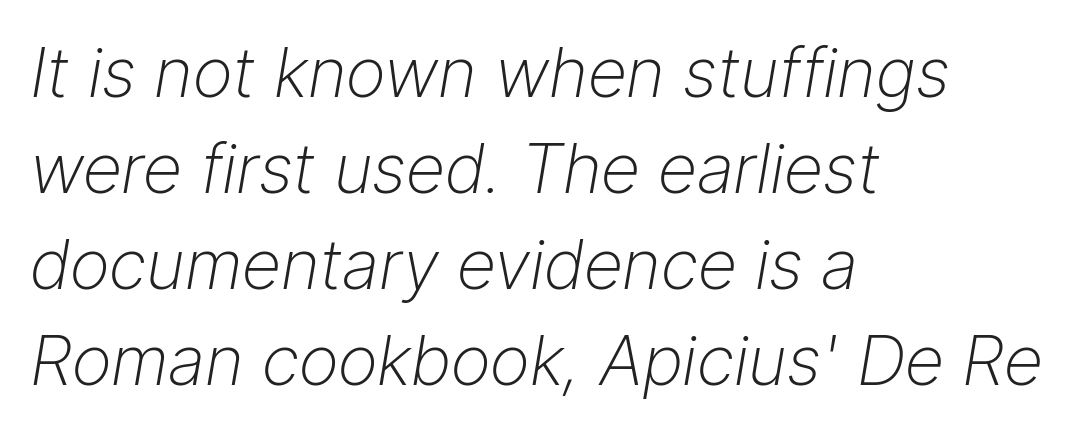
Q: Is the text bold? A: No.
Q: Is the text italic (slanted)? A: Yes, it leans right by about 9 degrees.
Q: Is the text underlined? A: No.
Q: How is the paragraph aligned? A: Left-aligned.
Q: Is the spacing between letters normal or unusually wide? A: Normal.
Q: Is the spacing between lines tight, normal or loose? A: Normal.
Q: Width (condensed, normal, or wide)? A: Normal.
Q: Stroke contrast? A: Low.
Q: x-height? A: Medium.
Q: Monospaced? A: No.
